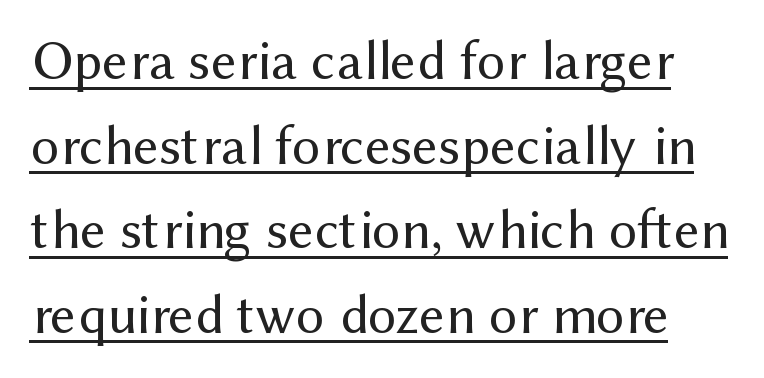
{"serif": "no", "italic": "no", "bold": "no", "weight": "regular", "width": "normal", "stroke_contrast": "medium", "x_height": "medium", "monospaced": "no", "underline": "yes", "line_spacing": "normal", "line_spacing_ratio": 1.51, "letter_spacing": "normal", "letter_spacing_em": 0.0, "glyph_px": 56}
